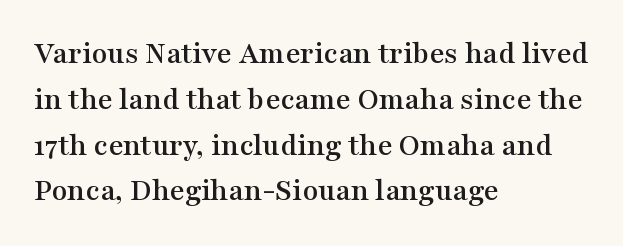
The image shows 32 px wide serif type, upright; set left-aligned, normal line spacing (1.43x), normal letter spacing, not underlined; medium stroke contrast and a medium x-height.
